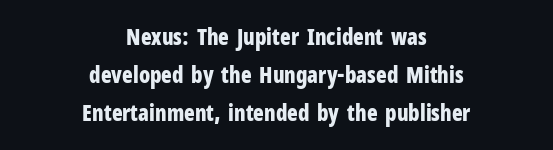
Q: Is the text bold? A: Yes.
Q: Is the text italic (slanted)? A: No, it is upright.
Q: Is the text underlined? A: No.
Q: How is the paragraph aligned? A: Centered.
Q: Is the spacing between letters normal or unusually wide? A: Normal.
